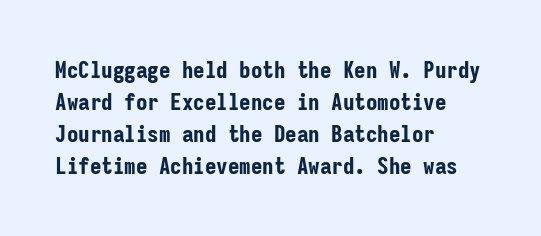
The image shows 23 px bold type, upright; set left-aligned, normal line spacing (1.39x), normal letter spacing, not underlined.
